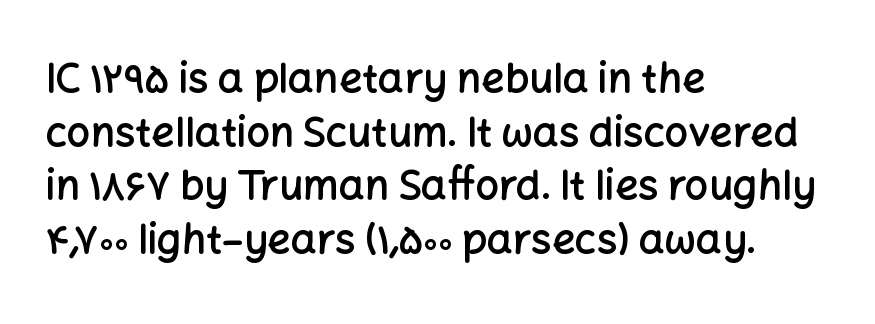
{"serif": "no", "italic": "no", "bold": "semi", "weight": "semibold", "width": "normal", "stroke_contrast": "low", "x_height": "medium", "monospaced": "no", "underline": "no", "align": "left", "line_spacing": "normal", "line_spacing_ratio": 1.31, "letter_spacing": "normal", "letter_spacing_em": 0.0, "glyph_px": 41}
